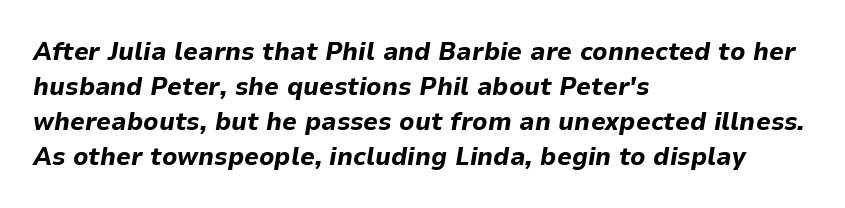
Q: Is the text bold? A: Yes.
Q: Is the text italic (slanted)? A: Yes, it leans right by about 9 degrees.
Q: Is the text underlined? A: No.
Q: How is the paragraph aligned? A: Left-aligned.
Q: Is the spacing between letters normal or unusually wide? A: Normal.
Q: Is the spacing between lines tight, normal or loose? A: Normal.
